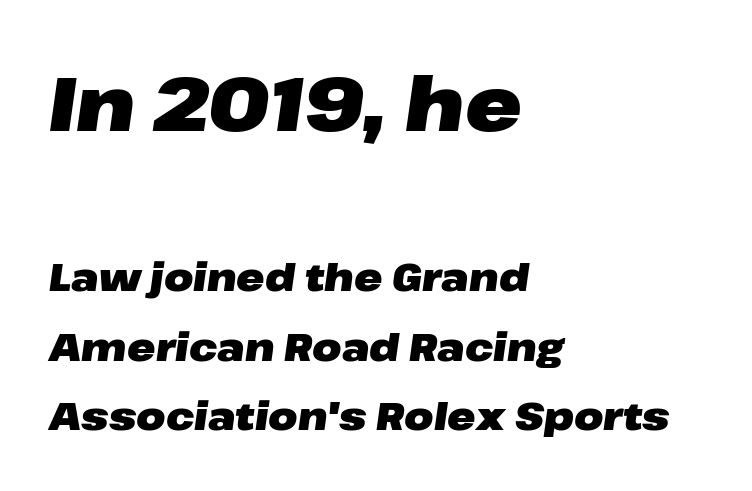
Q: Is the text bold? A: Yes.
Q: Is the text italic (slanted)? A: Yes, it leans right by about 8 degrees.
Q: Is the text underlined? A: No.
Q: How is the paragraph aligned? A: Left-aligned.
Q: Is the spacing between letters normal or unusually wide? A: Normal.
Q: Which block of text is set in a larger size, the first (top) or the second (bottom)? A: The first (top) one.
Q: Width (condensed, normal, or wide)? A: Wide.
Q: Stroke contrast? A: Low.
Q: x-height? A: Medium.
Q: Monospaced? A: No.
